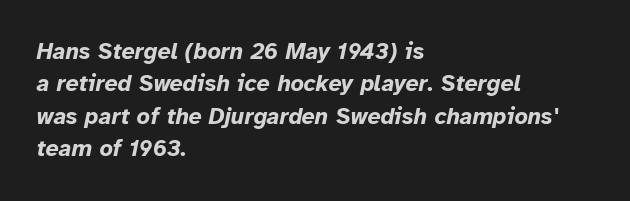
{"italic": "yes", "lean": "right", "slant_degrees": 12, "bold": "yes", "underline": "no", "align": "left", "line_spacing": "normal", "line_spacing_ratio": 1.41, "letter_spacing": "normal", "letter_spacing_em": 0.0, "glyph_px": 23}
